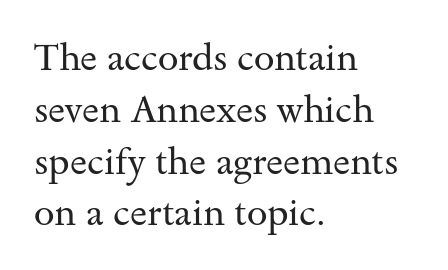
Q: Is the text bold? A: No.
Q: Is the text italic (slanted)? A: No, it is upright.
Q: Is the typeface a serif or a sans-serif typeface? A: Serif.
Q: Is the text underlined? A: No.
Q: How is the paragraph aligned? A: Left-aligned.
Q: Is the spacing between letters normal or unusually wide? A: Normal.
Q: Is the spacing between lines tight, normal or loose? A: Normal.
Q: Width (condensed, normal, or wide)? A: Wide.
Q: Stroke contrast? A: Medium.
Q: x-height? A: Small.
Q: Monospaced? A: No.
